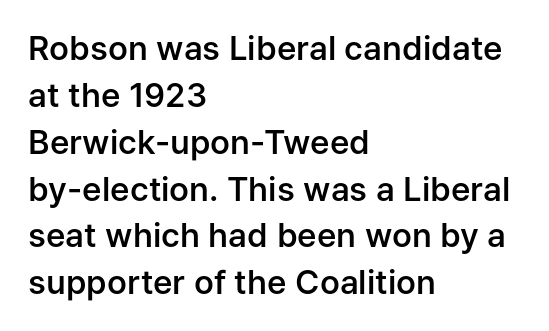
Q: Is the text bold? A: Semi-bold.
Q: Is the text italic (slanted)? A: No, it is upright.
Q: Is the typeface a serif or a sans-serif typeface? A: Sans-serif.
Q: Is the text underlined? A: No.
Q: How is the paragraph aligned? A: Left-aligned.
Q: Is the spacing between letters normal or unusually wide? A: Normal.
Q: Is the spacing between lines tight, normal or loose? A: Normal.
Q: Width (condensed, normal, or wide)? A: Normal.
Q: Stroke contrast? A: Low.
Q: x-height? A: Medium.
Q: Monospaced? A: No.
